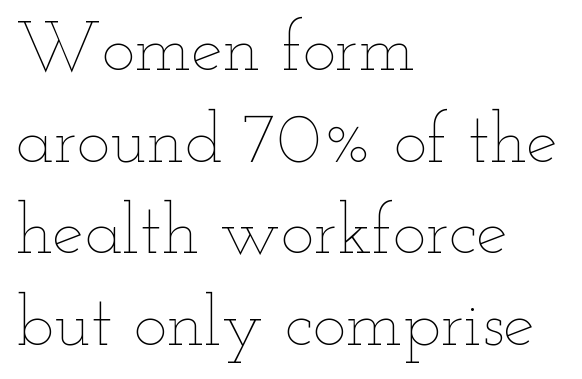
Q: Is the text bold? A: No.
Q: Is the text italic (slanted)? A: No, it is upright.
Q: Is the text underlined? A: No.
Q: How is the paragraph aligned? A: Left-aligned.
Q: Is the spacing between letters normal or unusually wide? A: Normal.
Q: Is the spacing between lines tight, normal or loose? A: Normal.
Q: Width (condensed, normal, or wide)? A: Wide.
Q: Stroke contrast? A: Low.
Q: x-height? A: Small.
Q: Monospaced? A: No.
